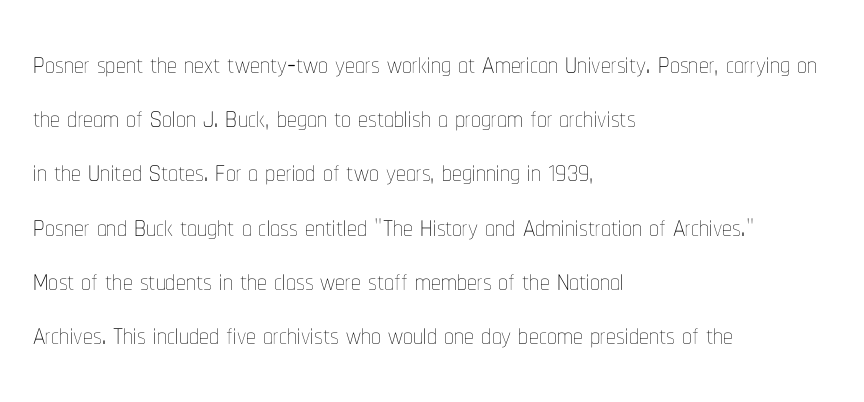
Q: Is the text bold? A: No.
Q: Is the text italic (slanted)? A: No, it is upright.
Q: Is the text underlined? A: No.
Q: How is the paragraph aligned? A: Left-aligned.
Q: Is the spacing between letters normal or unusually wide? A: Normal.
Q: Is the spacing between lines tight, normal or loose? A: Normal.
Q: Width (condensed, normal, or wide)? A: Condensed.
Q: Stroke contrast? A: Low.
Q: x-height? A: Medium.
Q: Monospaced? A: No.
